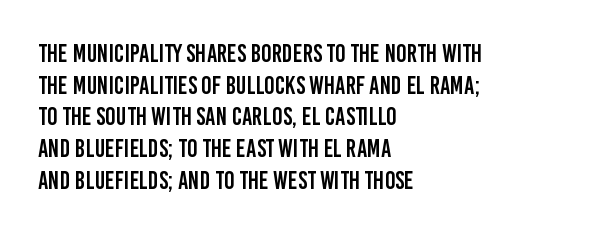
{"italic": "no", "underline": "no", "align": "left", "line_spacing": "normal", "line_spacing_ratio": 1.27, "letter_spacing": "normal", "letter_spacing_em": 0.0, "glyph_px": 25}
